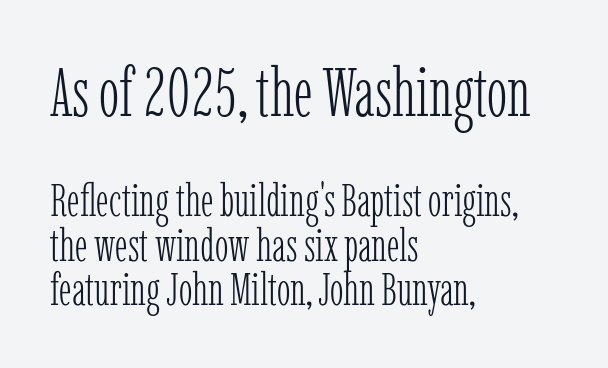
The upper block of text is set noticeably larger than the block beneath it. Any mark beneath the type? The region is blank. The lines in this sample share a left origin and differ only in where they stop. Little horizontal feet cap the strokes, marking this as serif type. The space between consecutive lines is stingy.
